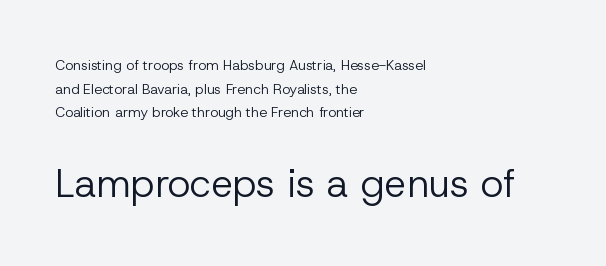
The image shows 39 px regular-weight sans-serif type, upright; set left-aligned, normal line spacing (1.69x), normal letter spacing, not underlined; the second (bottom) block is 2.79x larger; low stroke contrast and a medium x-height.
